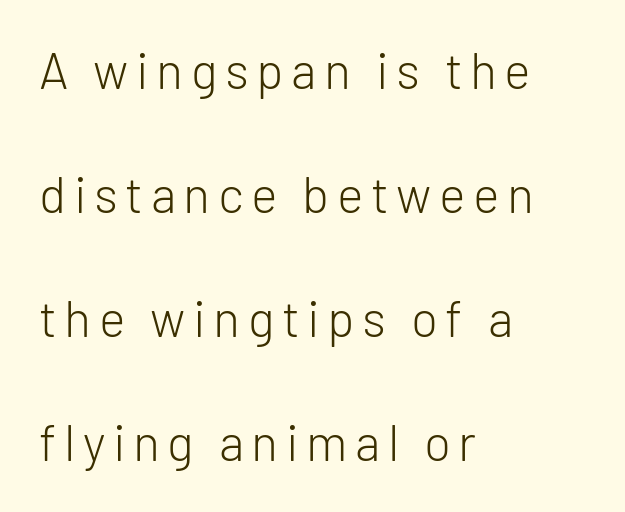
You could not count columns in this text — the font is proportionally spaced. This is the regular roman posture of the typeface. Stem width sits at or under what a default text font uses. Nope, no serifs anywhere on these letters. Short and long lines alike share a common starting point at left. A clean baseline with only descenders dipping below it.
